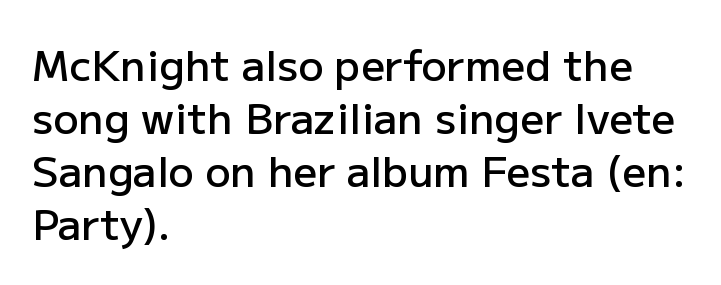
Q: Is the text bold? A: Semi-bold.
Q: Is the text italic (slanted)? A: No, it is upright.
Q: Is the typeface a serif or a sans-serif typeface? A: Sans-serif.
Q: Is the text underlined? A: No.
Q: How is the paragraph aligned? A: Left-aligned.
Q: Is the spacing between letters normal or unusually wide? A: Normal.
Q: Is the spacing between lines tight, normal or loose? A: Normal.
Q: Width (condensed, normal, or wide)? A: Normal.
Q: Stroke contrast? A: Low.
Q: x-height? A: Medium.
Q: Monospaced? A: No.
